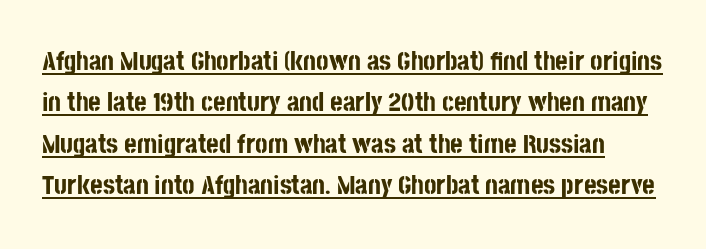
{"italic": "no", "bold": "yes", "underline": "yes", "line_spacing": "normal", "line_spacing_ratio": 1.53, "letter_spacing": "normal", "letter_spacing_em": 0.0, "glyph_px": 27}
